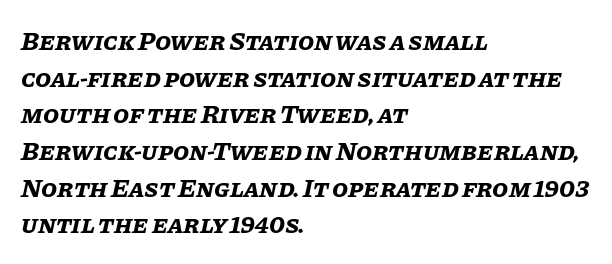
Leading: standard. The typesetter chose a ragged-right arrangement here. The letters sit at their default tracking, neither squeezed nor spread. This rendering features lettering with no underline. The whole block is typeset with a tilt. This is heavy type, rendered in bold.
